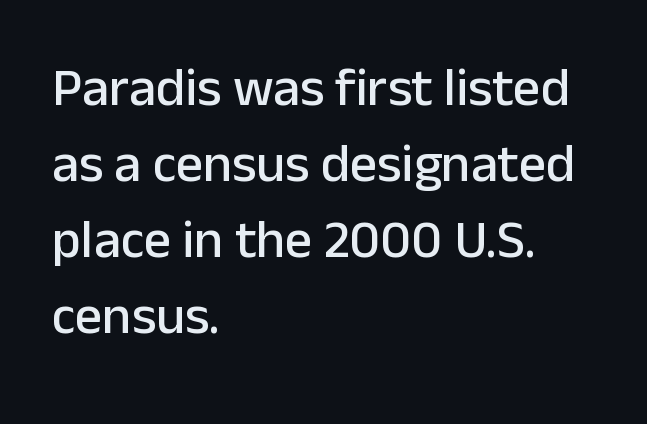
The image shows 54 px sans-serif type, upright; set left-aligned, normal line spacing (1.41x), normal letter spacing, not underlined; low stroke contrast and a medium x-height.
